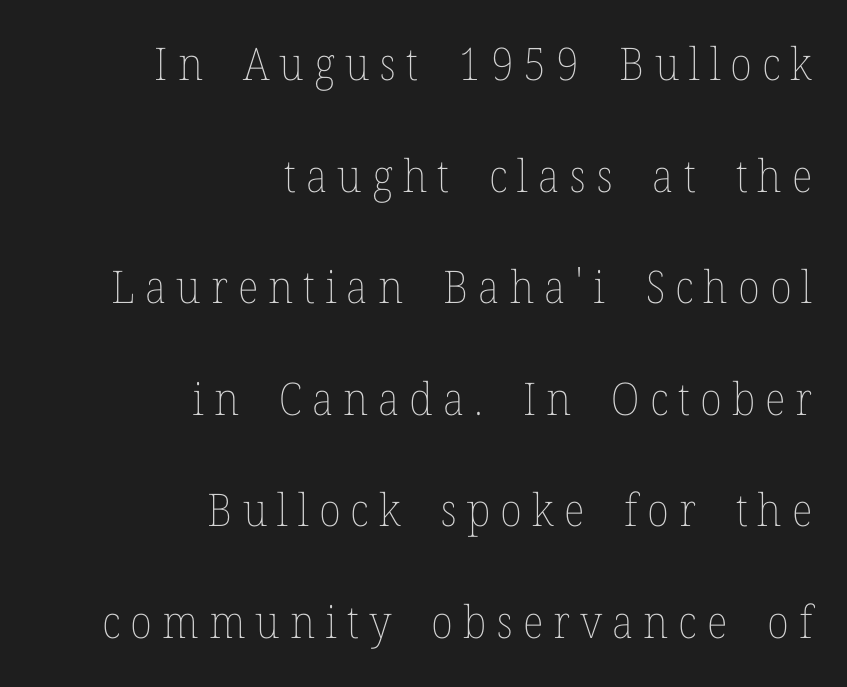
Q: Is the text bold? A: No.
Q: Is the text italic (slanted)? A: No, it is upright.
Q: Is the text underlined? A: No.
Q: How is the paragraph aligned? A: Right-aligned.
Q: Is the spacing between letters normal or unusually wide? A: Unusually wide.
Q: Is the spacing between lines tight, normal or loose? A: Loose.
Q: Width (condensed, normal, or wide)? A: Normal.
Q: Stroke contrast? A: Low.
Q: x-height? A: Medium.
Q: Monospaced? A: No.
